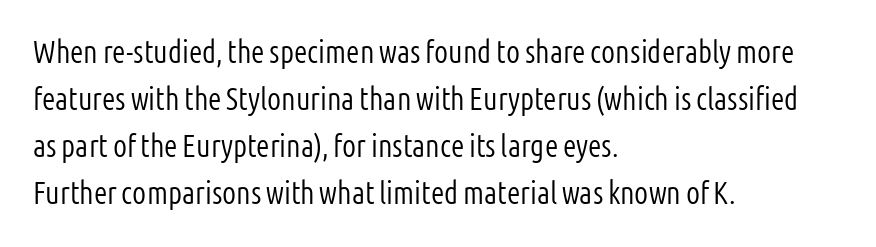
The passage shown is not bold in any degree. These lines keep a tight, regular rhythm from letter to letter. The line-height multiplier appears to be the usual default. Where is the straight margin? On the left. The passage shown is typed in a proportional face where columns would drift.
